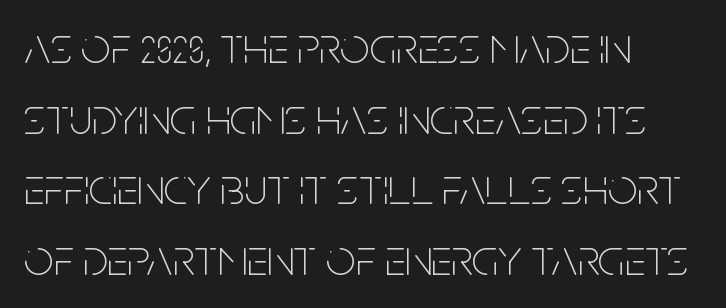
Q: Is the text bold? A: No.
Q: Is the text italic (slanted)? A: No, it is upright.
Q: Is the typeface a serif or a sans-serif typeface? A: Sans-serif.
Q: Is the text underlined? A: No.
Q: How is the paragraph aligned? A: Left-aligned.
Q: Is the spacing between letters normal or unusually wide? A: Normal.
Q: Is the spacing between lines tight, normal or loose? A: Normal.
Q: Width (condensed, normal, or wide)? A: Condensed.
Q: Stroke contrast? A: Low.
Q: x-height? A: Large.
Q: Monospaced? A: No.
